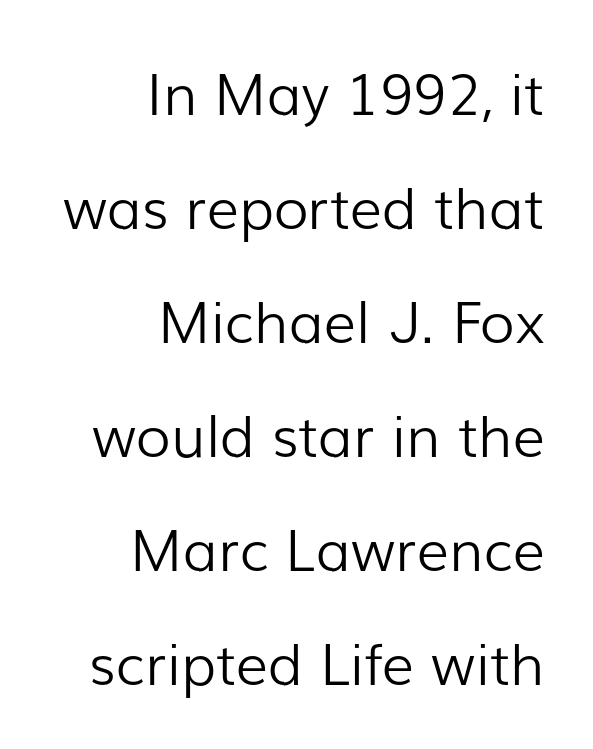
Q: Is the text bold? A: No.
Q: Is the text italic (slanted)? A: No, it is upright.
Q: Is the typeface a serif or a sans-serif typeface? A: Sans-serif.
Q: Is the text underlined? A: No.
Q: How is the paragraph aligned? A: Right-aligned.
Q: Is the spacing between letters normal or unusually wide? A: Normal.
Q: Is the spacing between lines tight, normal or loose? A: Loose.
Q: Width (condensed, normal, or wide)? A: Normal.
Q: Stroke contrast? A: Low.
Q: x-height? A: Medium.
Q: Monospaced? A: No.
